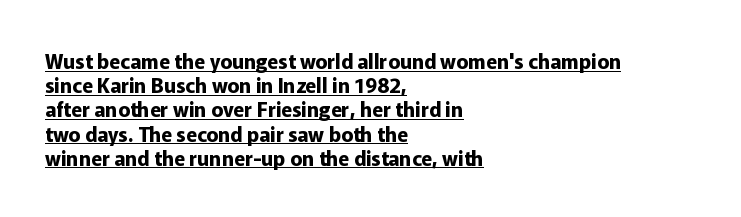
The image shows 20 px bold type, upright; set left-aligned, line spacing 1.21x, normal letter spacing, underlined.
